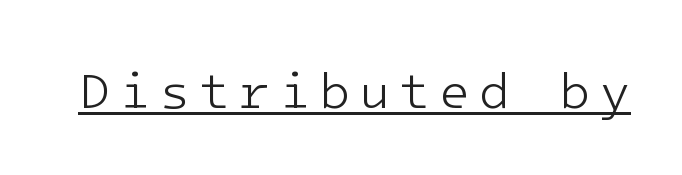
Q: Is the text bold? A: No.
Q: Is the text italic (slanted)? A: No, it is upright.
Q: Is the typeface a serif or a sans-serif typeface? A: Sans-serif.
Q: Is the text underlined? A: Yes.
Q: Width (condensed, normal, or wide)? A: Normal.
Q: Stroke contrast? A: Low.
Q: x-height? A: Medium.
Q: Monospaced? A: Yes.
